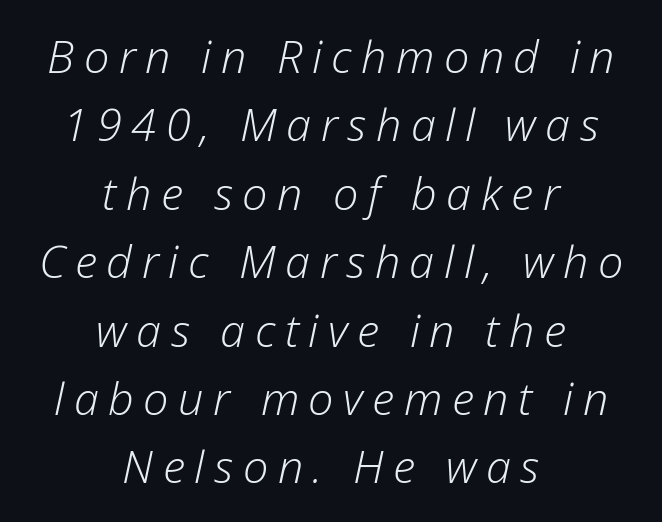
The image shows 45 px light type, italic (leaning right); set centered, normal line spacing (1.52x), unusually wide letter spacing (+0.21 em), not underlined; low stroke contrast and a medium x-height.
